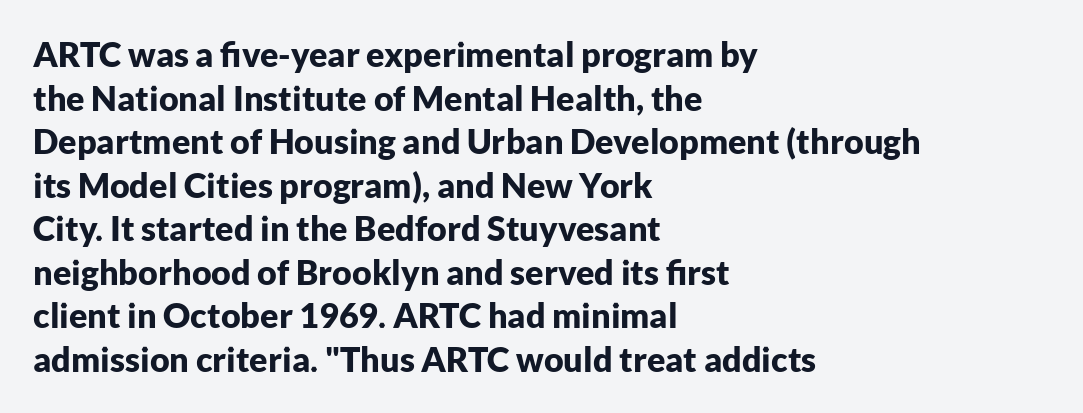
The image shows 34 px bold sans-serif type, upright; set left-aligned, normal line spacing (1.28x), normal letter spacing, not underlined; low stroke contrast and a medium x-height.
